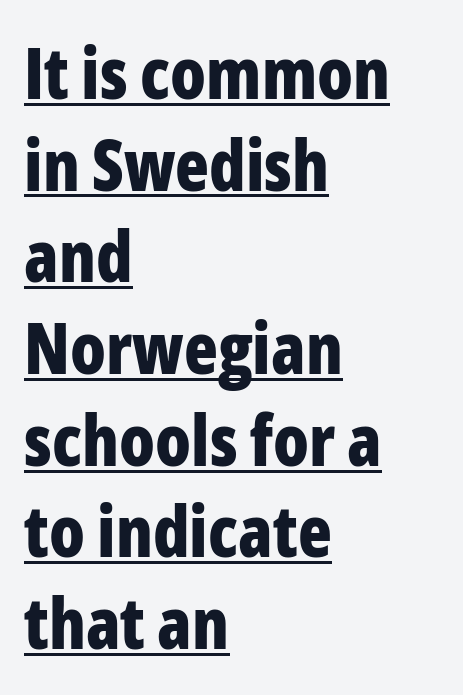
The image shows 70 px bold, condensed sans-serif type, upright; set left-aligned, normal line spacing (1.31x), normal letter spacing, underlined; low stroke contrast and a medium x-height.
